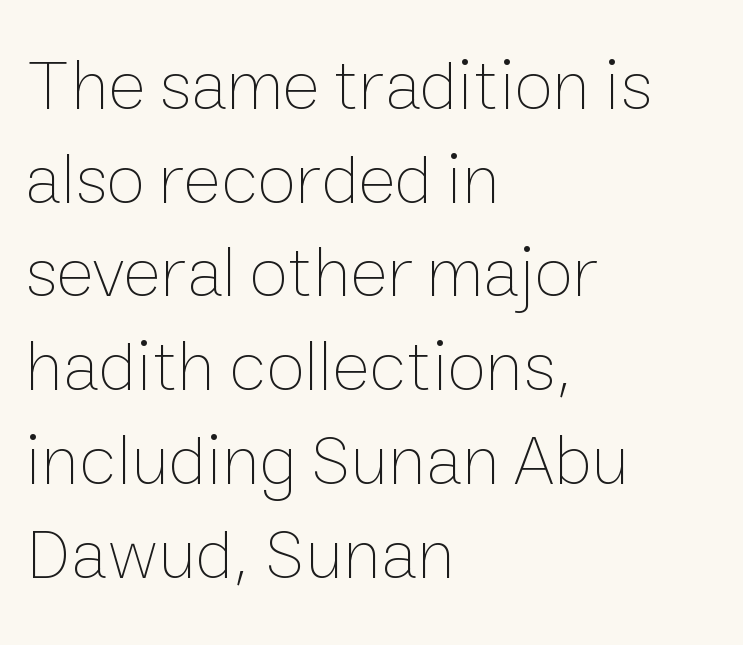
Q: Is the text bold? A: No.
Q: Is the text italic (slanted)? A: No, it is upright.
Q: Is the text underlined? A: No.
Q: How is the paragraph aligned? A: Left-aligned.
Q: Is the spacing between letters normal or unusually wide? A: Normal.
Q: Is the spacing between lines tight, normal or loose? A: Normal.
Q: Width (condensed, normal, or wide)? A: Normal.
Q: Stroke contrast? A: Low.
Q: x-height? A: Medium.
Q: Monospaced? A: No.
